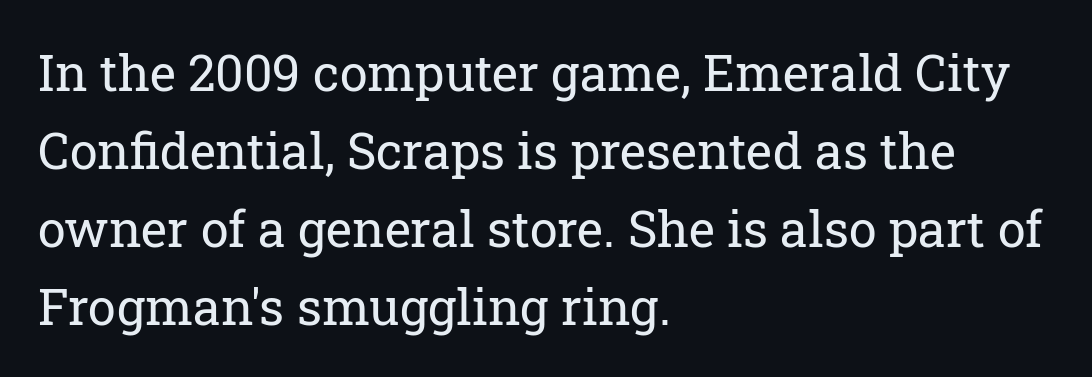
The foot of each line stays bare and open. This is roman type, the default non-slanted kind. Tracking here is standard; glyphs follow each other at the usual distance. Leftover space on each line is placed entirely after the last word. Notice how descenders clear the ascenders below comfortably — that's standard leading.
